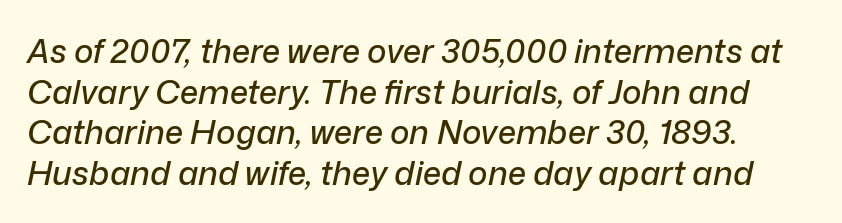
Q: Is the text italic (slanted)? A: Yes, it leans right by about 12 degrees.
Q: Is the text underlined? A: No.
Q: Is the spacing between letters normal or unusually wide? A: Normal.
Q: Width (condensed, normal, or wide)? A: Normal.
Q: Stroke contrast? A: Low.
Q: x-height? A: Medium.
Q: Monospaced? A: No.
